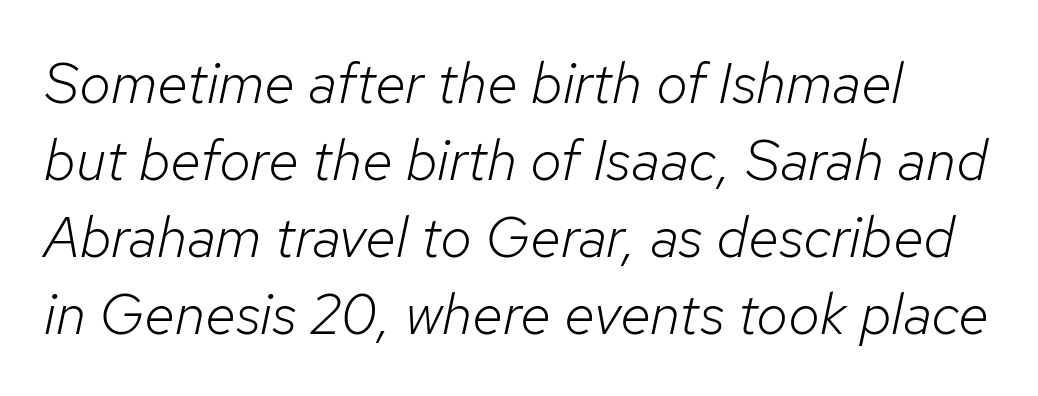
{"italic": "yes", "lean": "right", "slant_degrees": 12, "bold": "no", "weight": "light", "width": "normal", "stroke_contrast": "low", "x_height": "medium", "monospaced": "no", "underline": "no", "line_spacing": "normal", "line_spacing_ratio": 1.35, "letter_spacing": "normal", "letter_spacing_em": 0.0, "glyph_px": 57}
